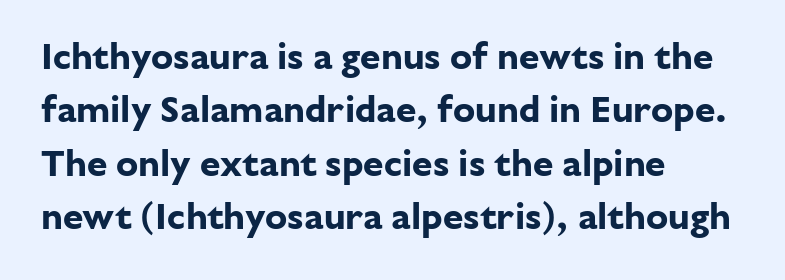
{"serif": "no", "italic": "no", "bold": "yes", "weight": "bold", "width": "normal", "stroke_contrast": "low", "x_height": "medium", "monospaced": "no", "underline": "no", "align": "left", "line_spacing": "normal", "line_spacing_ratio": 1.44, "letter_spacing": "normal", "letter_spacing_em": 0.0, "glyph_px": 37}
